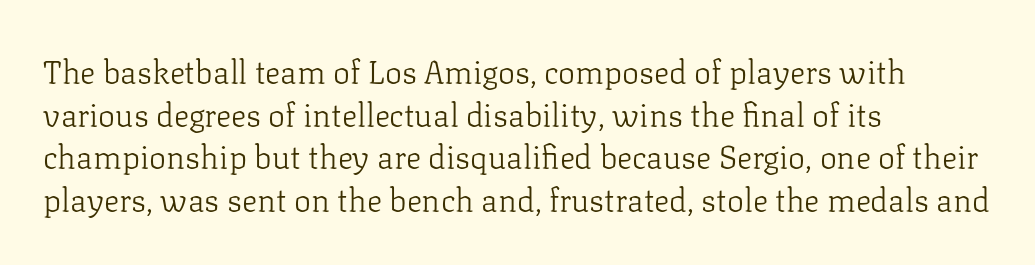
The image shows 32 px light serif type, upright; set left-aligned, normal line spacing (1.33x), normal letter spacing, not underlined; low stroke contrast and a medium x-height.
